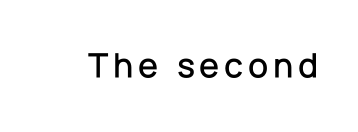
Q: Is the text italic (slanted)? A: No, it is upright.
Q: Is the typeface a serif or a sans-serif typeface? A: Sans-serif.
Q: Is the text underlined? A: No.
Q: Width (condensed, normal, or wide)? A: Normal.
Q: Stroke contrast? A: Low.
Q: x-height? A: Medium.
Q: Monospaced? A: No.
